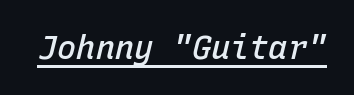
{"italic": "yes", "lean": "right", "slant_degrees": 15, "bold": "semi", "weight": "semibold", "width": "normal", "stroke_contrast": "low", "x_height": "medium", "monospaced": "yes", "underline": "yes", "letter_spacing": "normal", "letter_spacing_em": 0.0, "glyph_px": 32}
